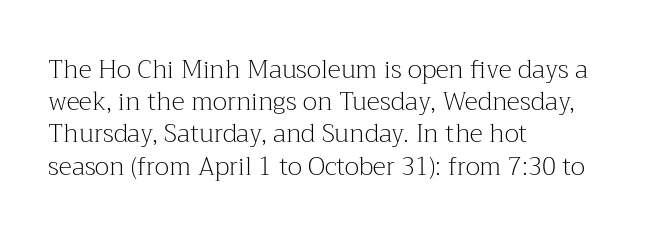
These lines keep a tight, regular rhythm from letter to letter. This sample is left-justified, so line endings fall wherever the words run out. The space between consecutive lines is moderate. Do the letters lean? They stand straight. The passage shown is not underscored anywhere. Stems and bowls with no extra thickness — not bold.
